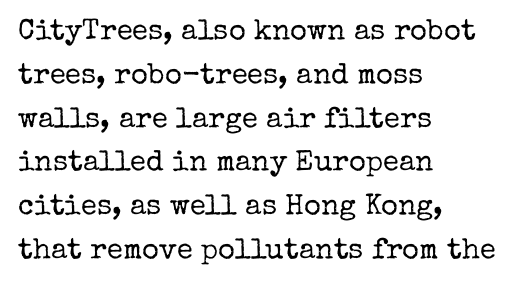
Are there feet on the stems? There are — it's a serif. Varying glyph widths throughout — classic text-font behaviour. Do the letters lean? They stand straight. The lines are quadded left. Plain, unruled lines of type.
